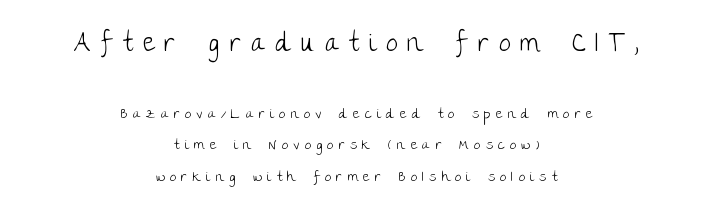
The image shows 26 px text type, upright; set centered, loose line spacing (2.26x), unusually wide letter spacing (+0.38 em), not underlined; the first (top) block is 1.86x larger.
